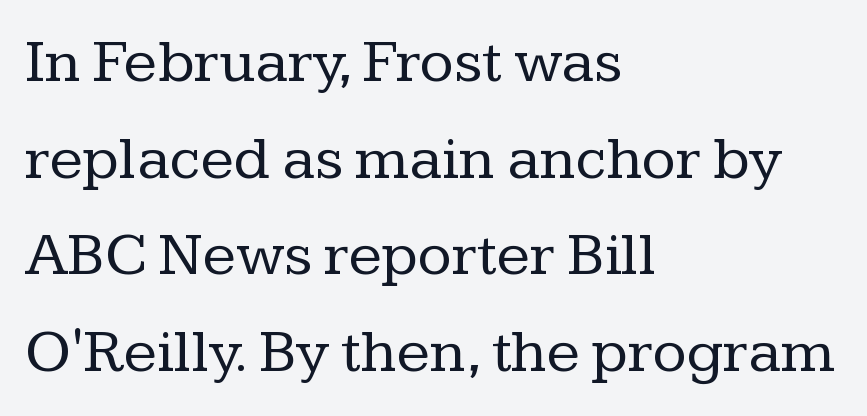
{"serif": "yes", "italic": "no", "bold": "no", "weight": "regular", "width": "normal", "stroke_contrast": "low", "x_height": "medium", "monospaced": "no", "underline": "no", "align": "left", "line_spacing": "normal", "line_spacing_ratio": 1.56, "letter_spacing": "normal", "letter_spacing_em": 0.0, "glyph_px": 62}
